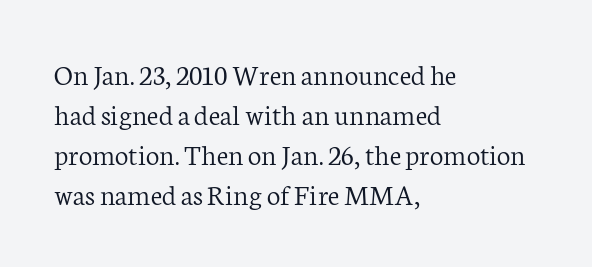
The image shows 30 px light serif type, upright; set left-aligned, normal line spacing (1.33x), normal letter spacing, not underlined; low stroke contrast and a medium x-height.
